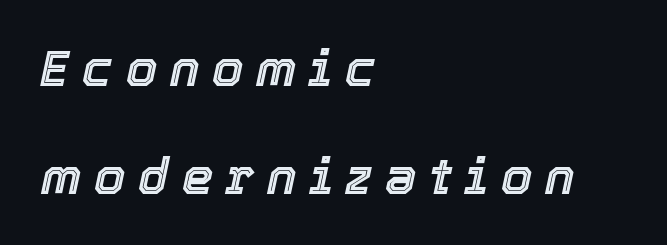
The image shows 50 px text type, italic (leaning right); set left-aligned, loose line spacing (2.16x), unusually wide letter spacing (+0.25 em), not underlined; a medium x-height.
